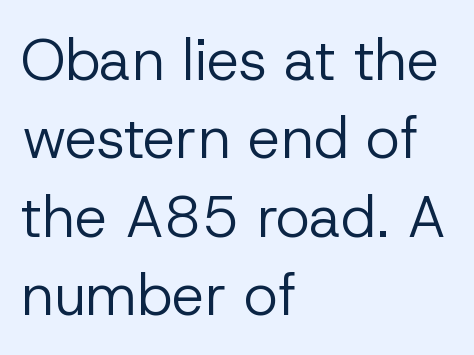
{"serif": "no", "italic": "no", "bold": "no", "weight": "regular", "width": "normal", "stroke_contrast": "low", "x_height": "medium", "monospaced": "no", "underline": "no", "align": "left", "line_spacing": "normal", "line_spacing_ratio": 1.35, "letter_spacing": "normal", "letter_spacing_em": 0.0, "glyph_px": 58}
